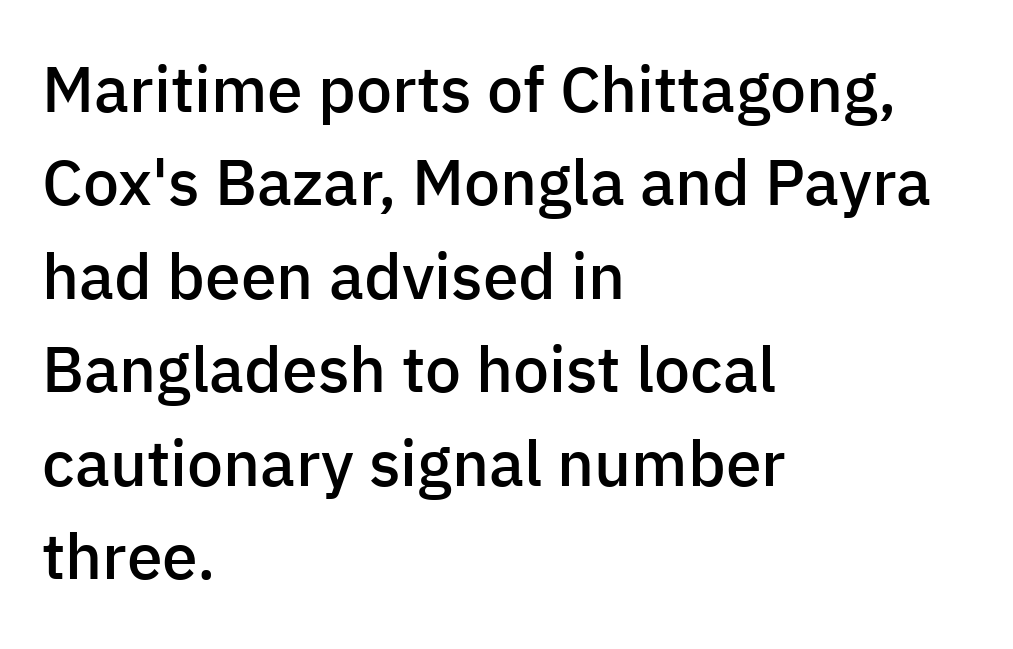
Evenly set lines give the paragraph a standard silhouette. Think of a printed novel: that variable character pitch is what you see here. Semibold letterforms, between regular and bold. The gaps between neighbouring characters are ordinary and unremarkable. The lettering holds an erect, upright posture throughout. Clear beneath every line of the passage.
